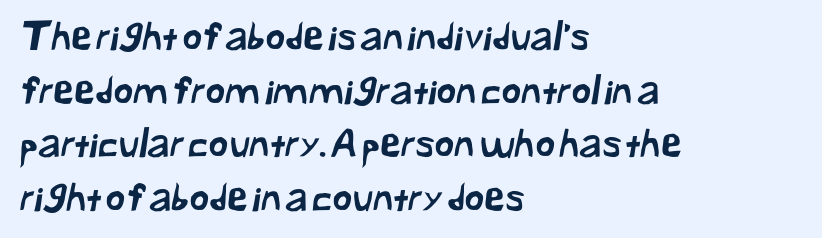
Q: Is the typeface a serif or a sans-serif typeface? A: Sans-serif.
Q: Is the text underlined? A: No.
Q: How is the paragraph aligned? A: Left-aligned.
Q: Is the spacing between letters normal or unusually wide? A: Normal.
Q: Is the spacing between lines tight, normal or loose? A: Normal.
Q: Width (condensed, normal, or wide)? A: Normal.
Q: Stroke contrast? A: Low.
Q: x-height? A: Medium.
Q: Monospaced? A: No.
